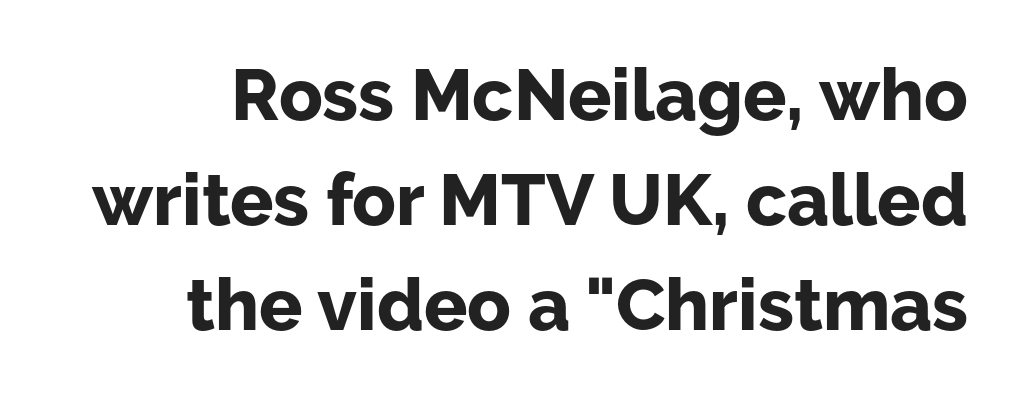
Q: Is the text bold? A: Yes.
Q: Is the text italic (slanted)? A: No, it is upright.
Q: Is the typeface a serif or a sans-serif typeface? A: Sans-serif.
Q: Is the text underlined? A: No.
Q: Is the spacing between letters normal or unusually wide? A: Normal.
Q: Is the spacing between lines tight, normal or loose? A: Normal.
Q: Width (condensed, normal, or wide)? A: Normal.
Q: Stroke contrast? A: Low.
Q: x-height? A: Medium.
Q: Monospaced? A: No.
